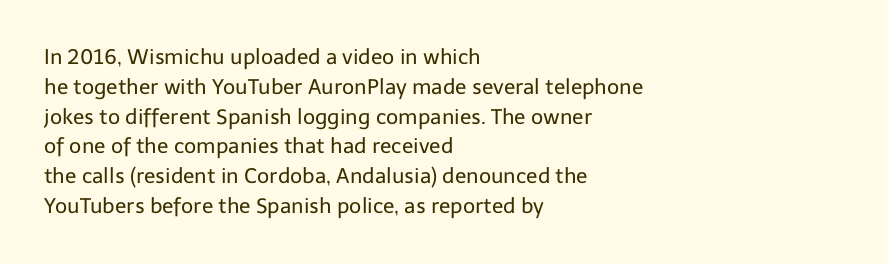
{"italic": "no", "bold": "no", "underline": "no", "align": "left", "line_spacing": "normal", "line_spacing_ratio": 1.42, "letter_spacing": "normal", "letter_spacing_em": 0.0, "glyph_px": 21}
